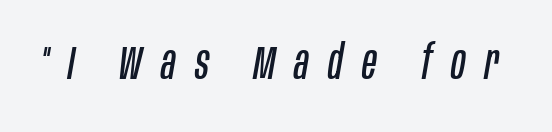
Q: Is the text bold? A: No.
Q: Is the text italic (slanted)? A: Yes, it leans right by about 10 degrees.
Q: Is the text underlined? A: No.
Q: Is the spacing between letters normal or unusually wide? A: Unusually wide.
Q: Width (condensed, normal, or wide)? A: Condensed.
Q: Stroke contrast? A: Low.
Q: x-height? A: Large.
Q: Monospaced? A: No.
